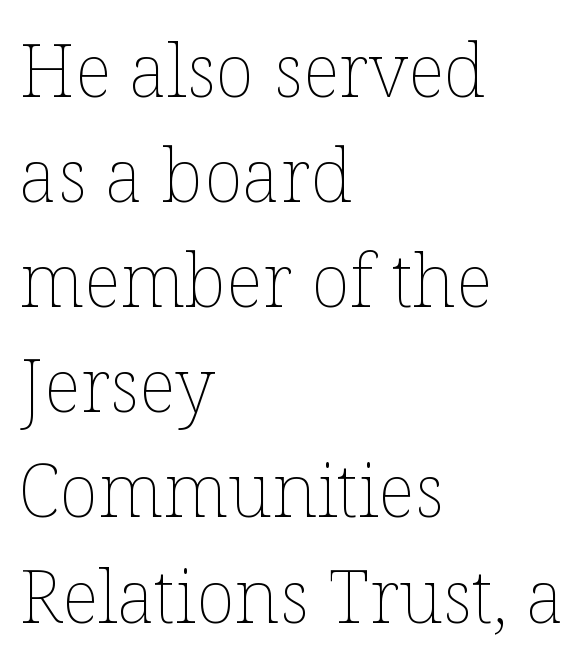
Q: Is the text bold? A: No.
Q: Is the text italic (slanted)? A: No, it is upright.
Q: Is the text underlined? A: No.
Q: How is the paragraph aligned? A: Left-aligned.
Q: Is the spacing between letters normal or unusually wide? A: Normal.
Q: Is the spacing between lines tight, normal or loose? A: Normal.
Q: Width (condensed, normal, or wide)? A: Normal.
Q: Stroke contrast? A: Low.
Q: x-height? A: Medium.
Q: Monospaced? A: No.
